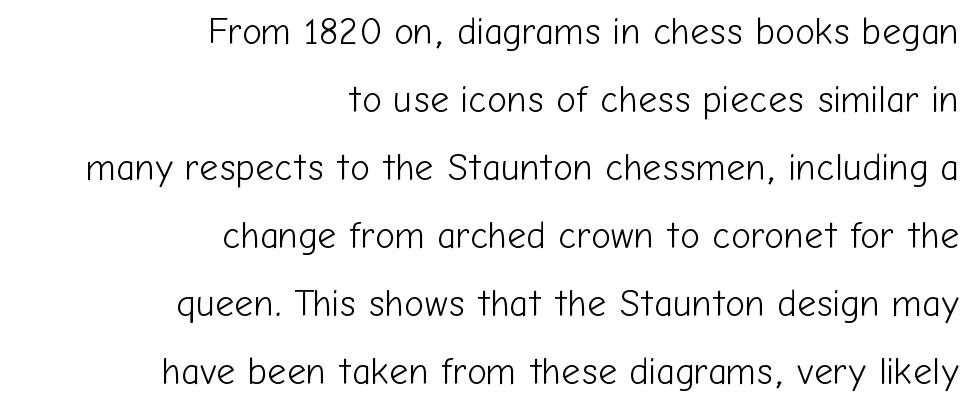
Q: Is the text bold? A: No.
Q: Is the text italic (slanted)? A: No, it is upright.
Q: Is the typeface a serif or a sans-serif typeface? A: Sans-serif.
Q: Is the text underlined? A: No.
Q: How is the paragraph aligned? A: Right-aligned.
Q: Is the spacing between letters normal or unusually wide? A: Normal.
Q: Width (condensed, normal, or wide)? A: Normal.
Q: Stroke contrast? A: Low.
Q: x-height? A: Medium.
Q: Monospaced? A: No.
